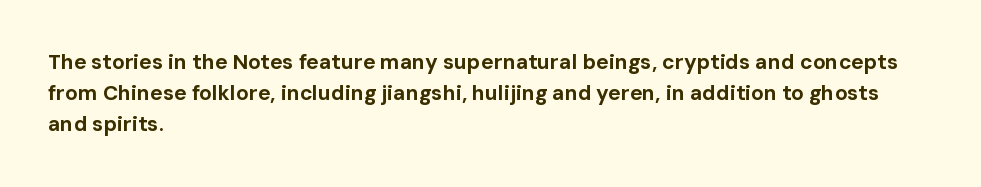
{"italic": "no", "bold": "yes", "underline": "no", "align": "left", "line_spacing": "normal", "line_spacing_ratio": 1.48, "letter_spacing": "normal", "letter_spacing_em": 0.0, "glyph_px": 21}
